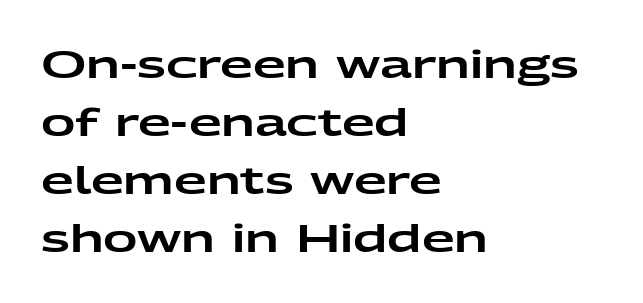
Q: Is the text italic (slanted)? A: No, it is upright.
Q: Is the typeface a serif or a sans-serif typeface? A: Sans-serif.
Q: Is the text underlined? A: No.
Q: How is the paragraph aligned? A: Left-aligned.
Q: Is the spacing between letters normal or unusually wide? A: Normal.
Q: Is the spacing between lines tight, normal or loose? A: Normal.
Q: Width (condensed, normal, or wide)? A: Wide.
Q: Stroke contrast? A: Low.
Q: x-height? A: Medium.
Q: Monospaced? A: No.
